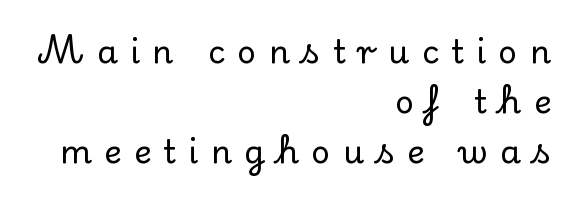
Plain, unruled lines of type. Alignment: flush right. Vertically, the passage feels balanced, rows spaced as you'd expect. In terms of posture, this sample is upright. Proportional: the letters do not fall into vertical columns. Tracking here is generous; glyphs stand well apart from one another.
